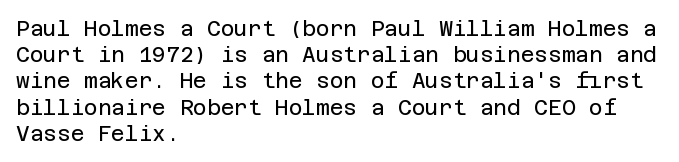
Does extra space separate the letters? No, they use regular spacing. Layout note: lines flush left. The area under the type is left untouched. This reads as an unemphasized weight, regular at the heaviest. This is roman type, the default non-slanted kind. Vertical spacing — default.
